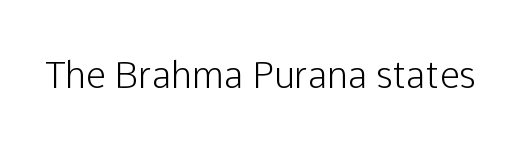
You could not count columns in this text — the font is proportionally spaced. This is roman type, the default non-slanted kind. Short note: letters normally spaced. Clear beneath every line of the passage. Font category for this specimen: sans-serif.
